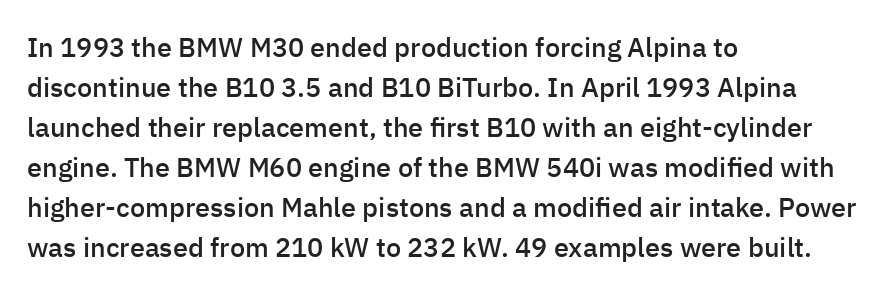
{"italic": "no", "bold": "semi", "underline": "no", "align": "left", "line_spacing": "normal", "line_spacing_ratio": 1.48, "letter_spacing": "normal", "letter_spacing_em": 0.0, "glyph_px": 27}
